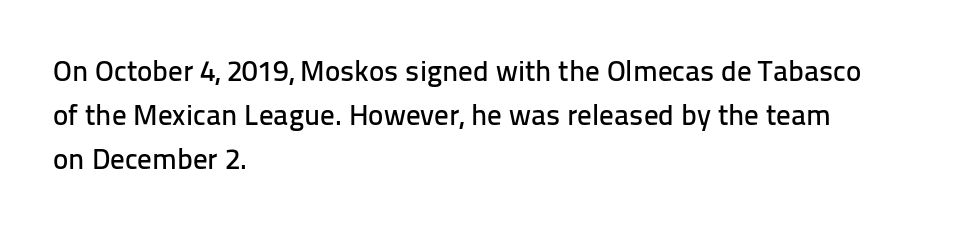
Italic? Not at all — the glyphs are vertical. Each letter keeps its own natural width here, so spacing adapts to shape. Descender tails drop into unmarked territory. The rendering anchors every line to the left-hand side. Letter spacing: default.
